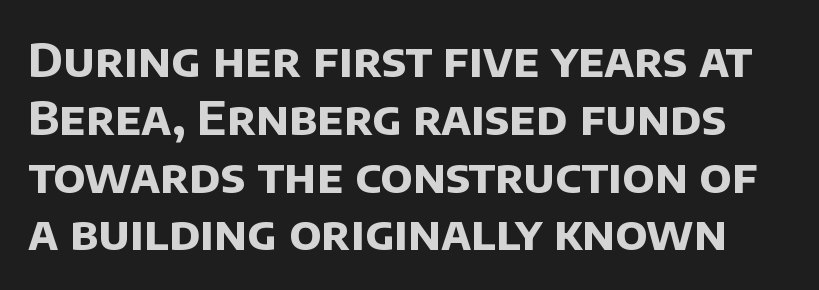
The image shows 47 px bold sans-serif type; set line spacing 1.23x, normal letter spacing, not underlined; low stroke contrast and a large x-height.
